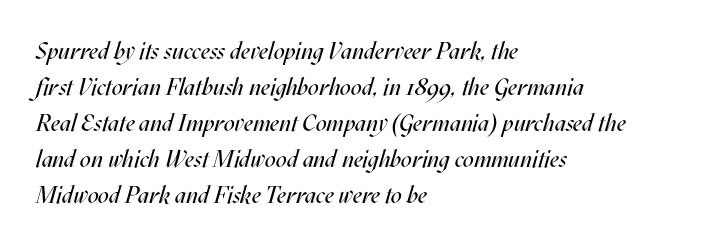
Q: Is the text bold? A: No.
Q: Is the text italic (slanted)? A: Yes, it leans right by about 17 degrees.
Q: Is the text underlined? A: No.
Q: How is the paragraph aligned? A: Left-aligned.
Q: Is the spacing between letters normal or unusually wide? A: Normal.
Q: Is the spacing between lines tight, normal or loose? A: Normal.
